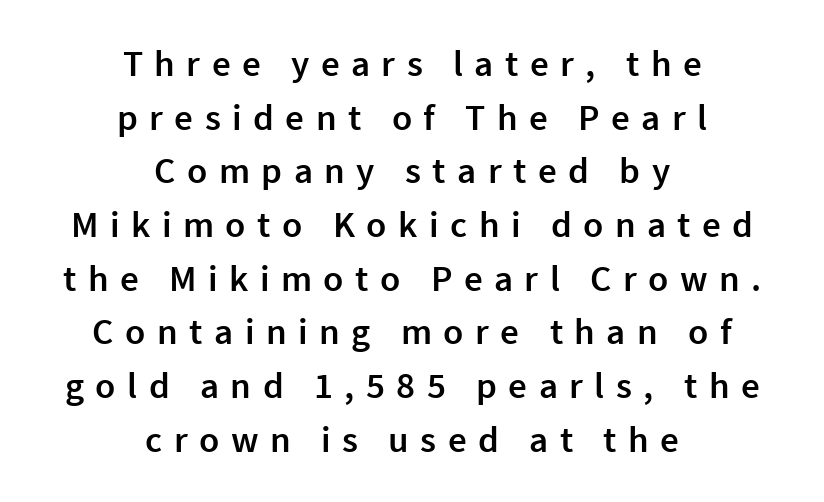
The lettering holds an erect, upright posture throughout. Font category for this specimen: sans-serif. Strokes here are thickened, but only to semibold level. Proportional: the letters do not fall into vertical columns. Rows of type keep a routine distance in the vertical direction.
